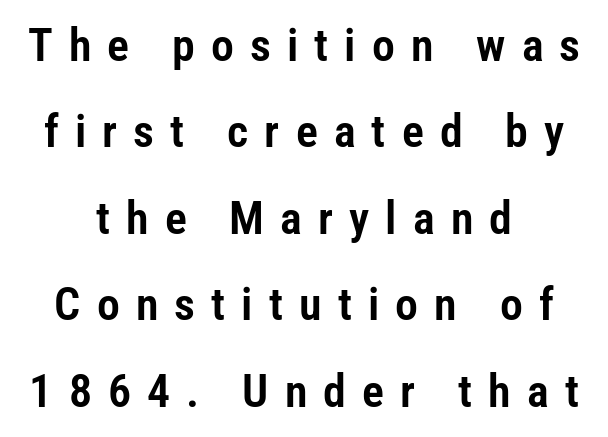
{"serif": "no", "italic": "no", "width": "condensed", "stroke_contrast": "low", "x_height": "medium", "monospaced": "no", "underline": "no", "align": "center", "line_spacing_ratio": 1.88, "letter_spacing": "wide", "letter_spacing_em": 0.35, "glyph_px": 46}
